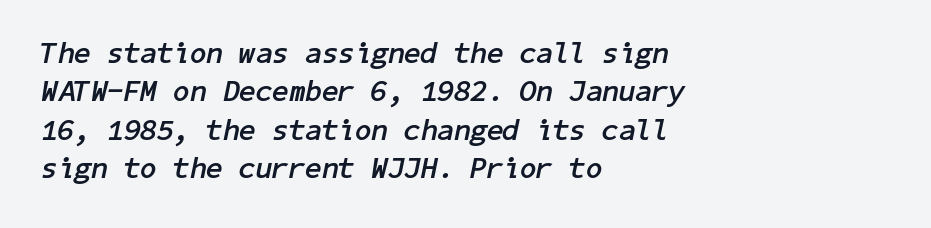
The image shows 30 px semibold type, italic (leaning right); set left-aligned, normal line spacing (1.28x), normal letter spacing, not underlined; low stroke contrast and a medium x-height.
